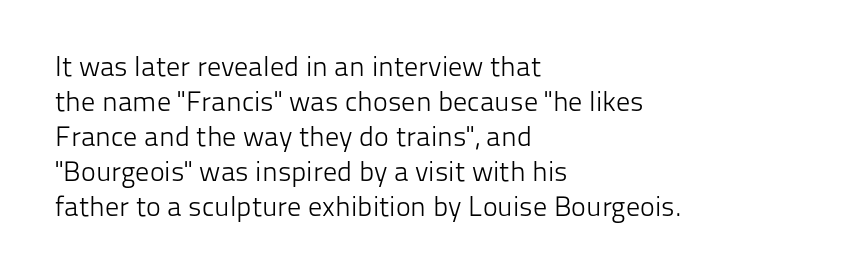
Q: Is the text bold? A: No.
Q: Is the text italic (slanted)? A: No, it is upright.
Q: Is the typeface a serif or a sans-serif typeface? A: Sans-serif.
Q: Is the text underlined? A: No.
Q: How is the paragraph aligned? A: Left-aligned.
Q: Is the spacing between letters normal or unusually wide? A: Normal.
Q: Is the spacing between lines tight, normal or loose? A: Normal.
Q: Width (condensed, normal, or wide)? A: Normal.
Q: Stroke contrast? A: Low.
Q: x-height? A: Medium.
Q: Monospaced? A: No.
